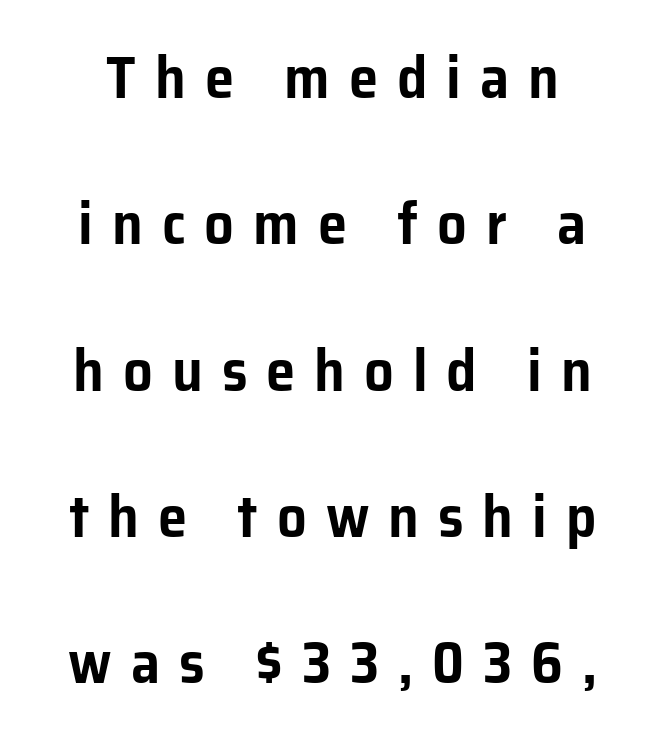
Upright lettering throughout. Proportional: the letters do not fall into vertical columns. Grotesque or geometric, the face here clearly has no serifs. The lines in this sample share a center point and differ in where they start and stop. Interline gaps are noticeably wide in this sample. The glyphs are unaccompanied by any horizontal stroke below them.
